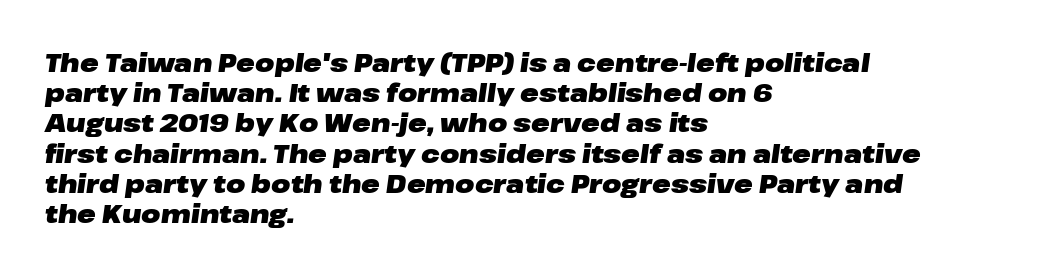
A typesetter would call this zero additional tracking. Strong, thick strokes mark this as bold type. The ragged edge is on the right, which tells us the setting is flush left. The typography opts for an oblique posture over an upright one. The space directly below the letters is spotless.
